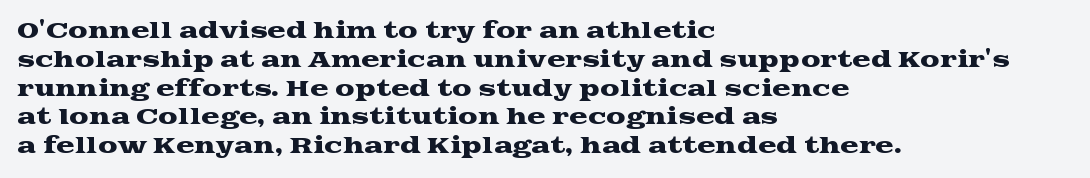
{"italic": "no", "underline": "no", "align": "left", "line_spacing": "normal", "line_spacing_ratio": 1.31, "letter_spacing": "normal", "letter_spacing_em": 0.0, "glyph_px": 22}
